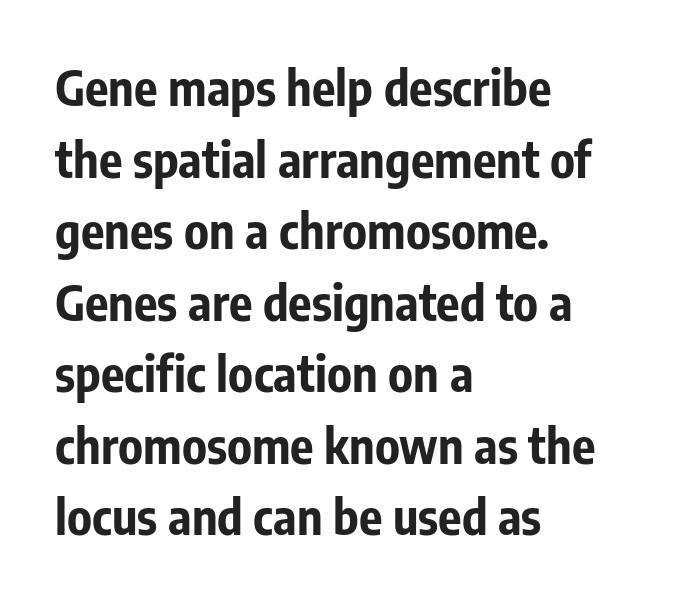
Q: Is the text bold? A: Yes.
Q: Is the text italic (slanted)? A: No, it is upright.
Q: Is the typeface a serif or a sans-serif typeface? A: Sans-serif.
Q: Is the text underlined? A: No.
Q: How is the paragraph aligned? A: Left-aligned.
Q: Is the spacing between letters normal or unusually wide? A: Normal.
Q: Is the spacing between lines tight, normal or loose? A: Normal.
Q: Width (condensed, normal, or wide)? A: Condensed.
Q: Stroke contrast? A: Low.
Q: x-height? A: Medium.
Q: Monospaced? A: No.
